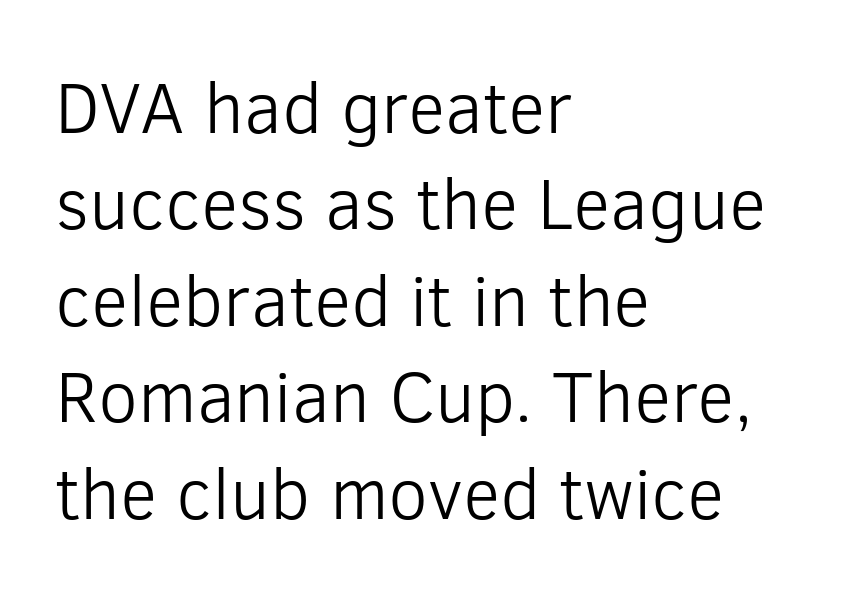
Q: Is the text bold? A: No.
Q: Is the text italic (slanted)? A: No, it is upright.
Q: Is the typeface a serif or a sans-serif typeface? A: Sans-serif.
Q: Is the text underlined? A: No.
Q: How is the paragraph aligned? A: Left-aligned.
Q: Is the spacing between letters normal or unusually wide? A: Normal.
Q: Is the spacing between lines tight, normal or loose? A: Normal.
Q: Width (condensed, normal, or wide)? A: Normal.
Q: Stroke contrast? A: Low.
Q: x-height? A: Medium.
Q: Monospaced? A: No.
